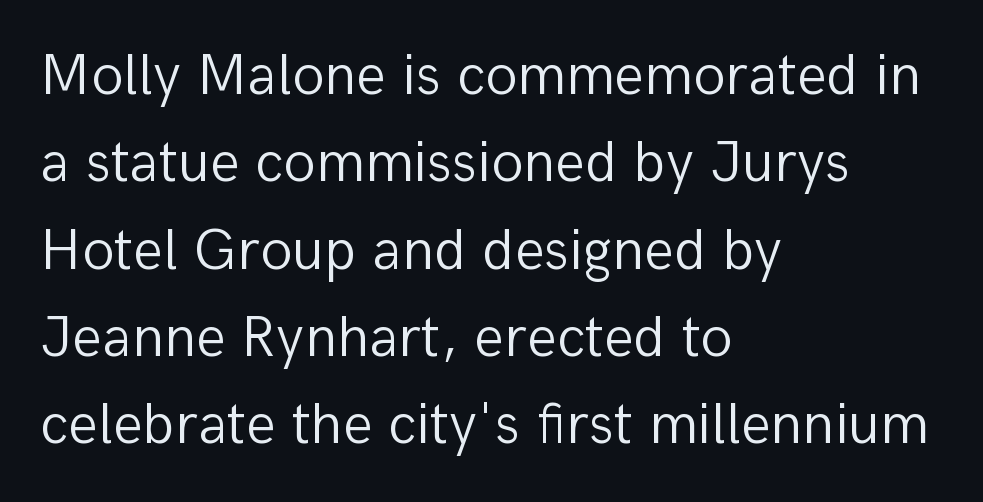
Stroke thickness stays within the range of a standard reading face or lighter. The leading is moderate, giving the passage an even texture. To sum up the face: it is a sans, with no serifs. If you drew a line through each stem, it would be perfectly vertical. Every row of glyphs begins at an identical x-position on the left.
